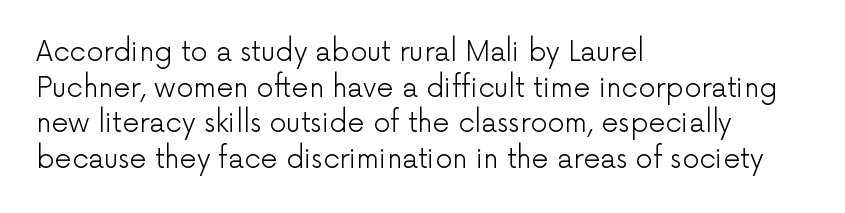
Q: Is the text bold? A: No.
Q: Is the text italic (slanted)? A: No, it is upright.
Q: Is the text underlined? A: No.
Q: How is the paragraph aligned? A: Left-aligned.
Q: Is the spacing between letters normal or unusually wide? A: Normal.
Q: Is the spacing between lines tight, normal or loose? A: Normal.
